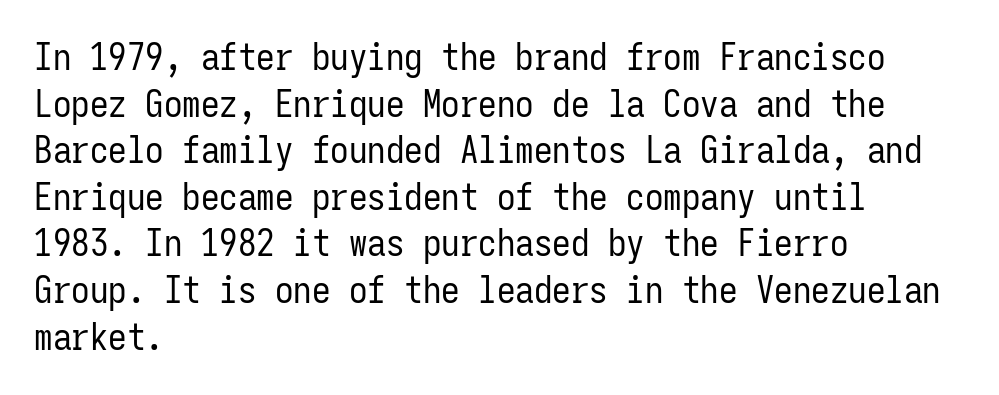
{"serif": "no", "italic": "no", "bold": "no", "weight": "regular", "width": "condensed", "stroke_contrast": "low", "x_height": "medium", "monospaced": "yes", "underline": "no", "align": "left", "line_spacing": "normal", "line_spacing_ratio": 1.26, "letter_spacing": "normal", "letter_spacing_em": 0.0, "glyph_px": 37}
